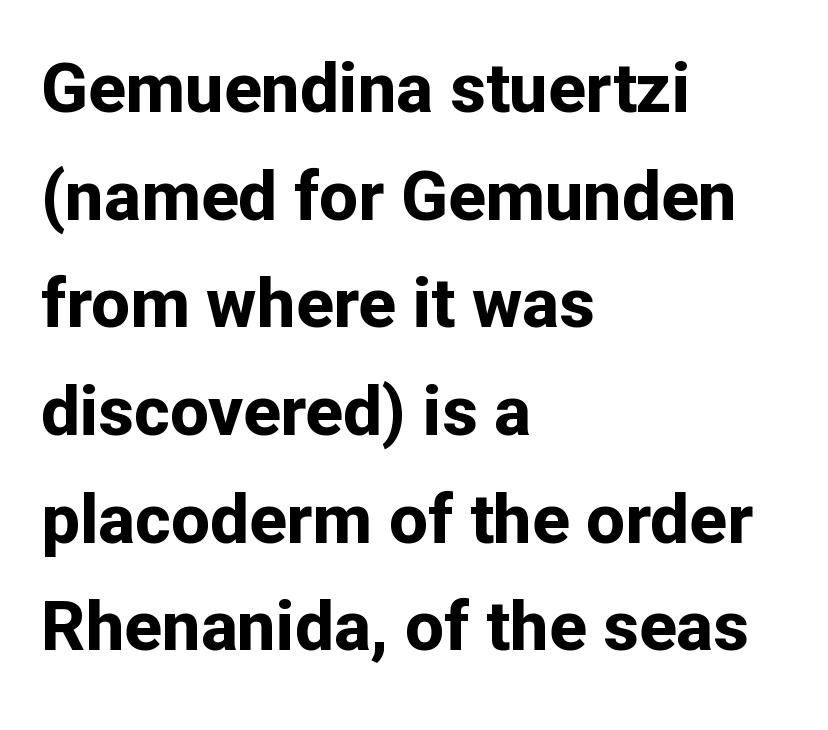
Every stem runs plumb, perpendicular to the baseline. Thick stems and heavy bowls — unmistakably bold. This block has exactly the height ordinary leading produces. How are the letters spaced? Ordinarily, with no added tracking.
